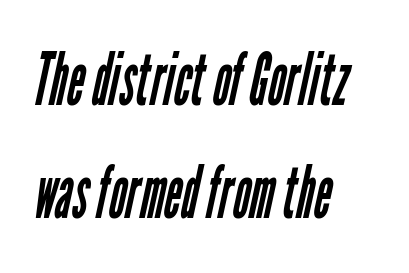
The image shows 74 px regular-weight, condensed sans-serif type; set left-aligned, normal line spacing (1.53x), normal letter spacing, not underlined; low stroke contrast and a medium x-height.
